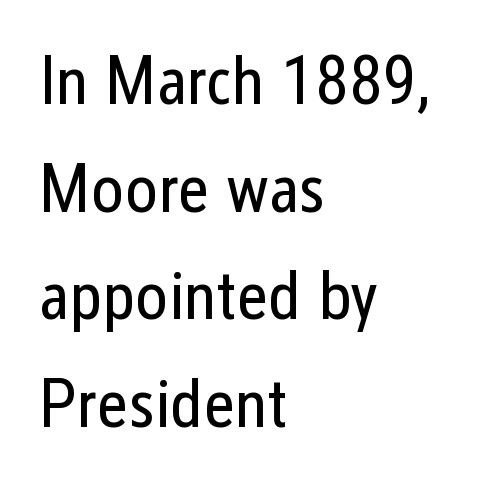
{"serif": "no", "italic": "no", "bold": "no", "weight": "regular", "width": "condensed", "stroke_contrast": "low", "x_height": "medium", "monospaced": "no", "underline": "no", "align": "left", "line_spacing": "normal", "line_spacing_ratio": 1.56, "letter_spacing": "normal", "letter_spacing_em": 0.0, "glyph_px": 69}
